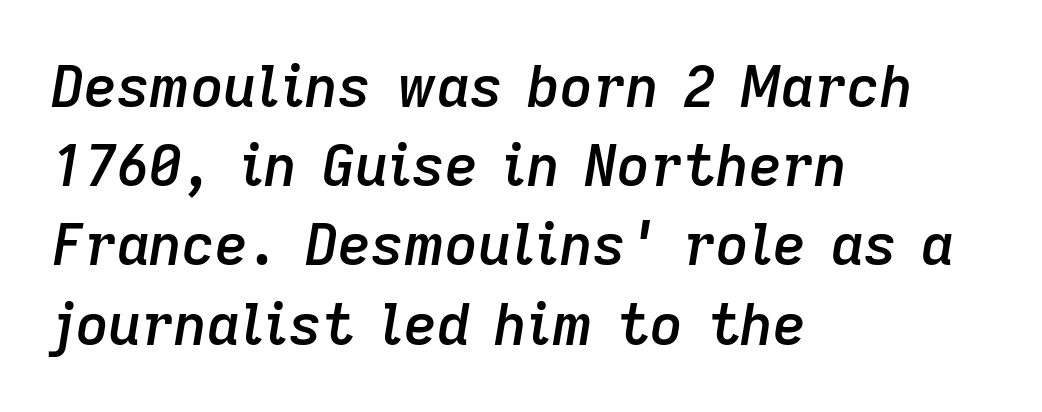
Q: Is the text bold? A: Semi-bold.
Q: Is the text italic (slanted)? A: Yes, it leans right by about 9 degrees.
Q: Is the text underlined? A: No.
Q: How is the paragraph aligned? A: Left-aligned.
Q: Is the spacing between letters normal or unusually wide? A: Normal.
Q: Is the spacing between lines tight, normal or loose? A: Normal.
Q: Width (condensed, normal, or wide)? A: Normal.
Q: Stroke contrast? A: Low.
Q: x-height? A: Medium.
Q: Monospaced? A: No.
